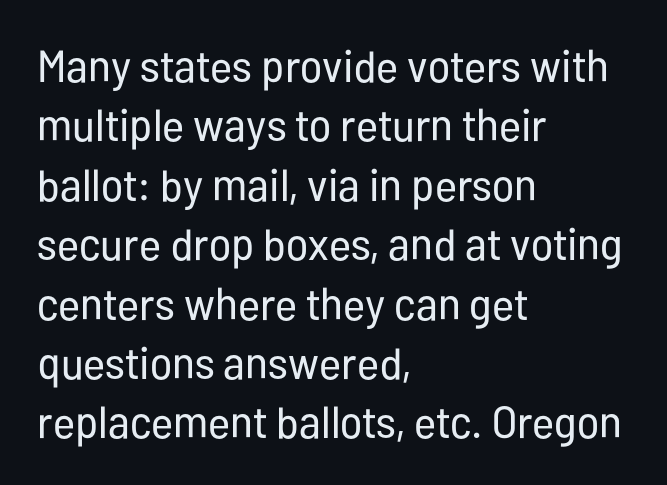
{"serif": "no", "italic": "no", "bold": "no", "weight": "regular", "width": "condensed", "stroke_contrast": "low", "x_height": "medium", "monospaced": "no", "underline": "no", "align": "left", "line_spacing": "normal", "line_spacing_ratio": 1.32, "letter_spacing": "normal", "letter_spacing_em": 0.0, "glyph_px": 45}
